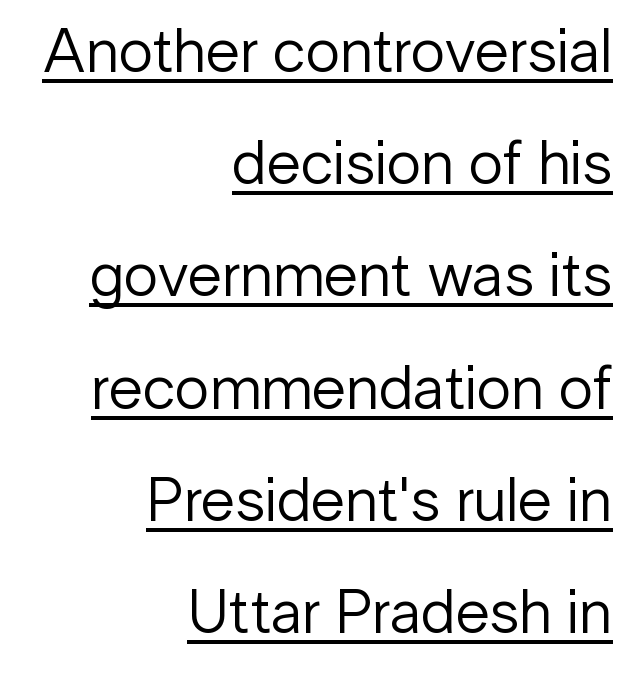
The image shows 62 px regular-weight sans-serif type, upright; set right-aligned, line spacing 1.81x, normal letter spacing, underlined; low stroke contrast and a medium x-height.
